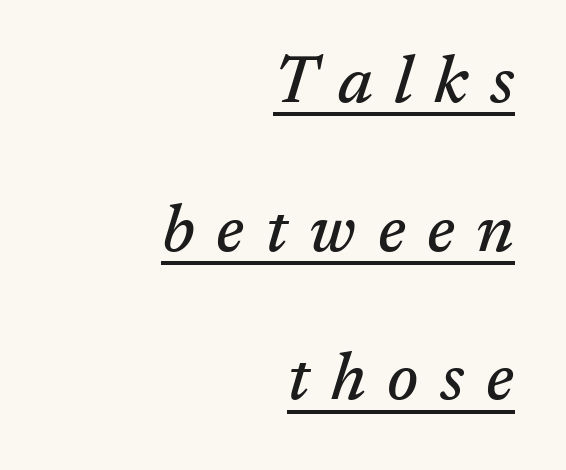
The image shows 67 px serif type, italic (leaning right); set right-aligned, loose line spacing (2.22x), unusually wide letter spacing (+0.32 em), underlined; medium stroke contrast and a medium x-height.
